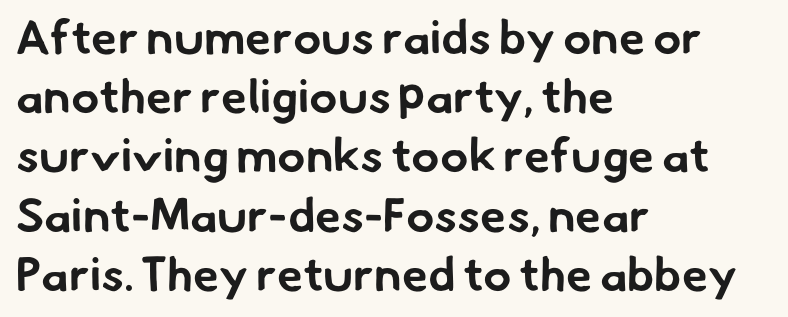
Q: Is the text bold? A: Yes.
Q: Is the typeface a serif or a sans-serif typeface? A: Sans-serif.
Q: Is the text underlined? A: No.
Q: How is the paragraph aligned? A: Left-aligned.
Q: Is the spacing between letters normal or unusually wide? A: Normal.
Q: Is the spacing between lines tight, normal or loose? A: Normal.
Q: Width (condensed, normal, or wide)? A: Normal.
Q: Stroke contrast? A: Low.
Q: x-height? A: Small.
Q: Monospaced? A: No.
